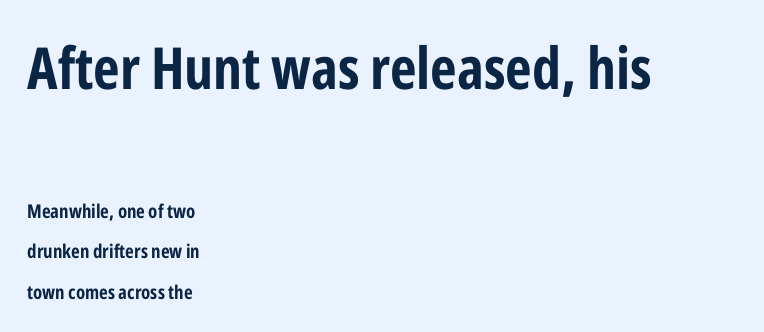
The image shows 58 px condensed sans-serif type, upright; set left-aligned, loose line spacing (2.13x), normal letter spacing, not underlined; the first (top) block is 3.05x larger; low stroke contrast and a medium x-height.
